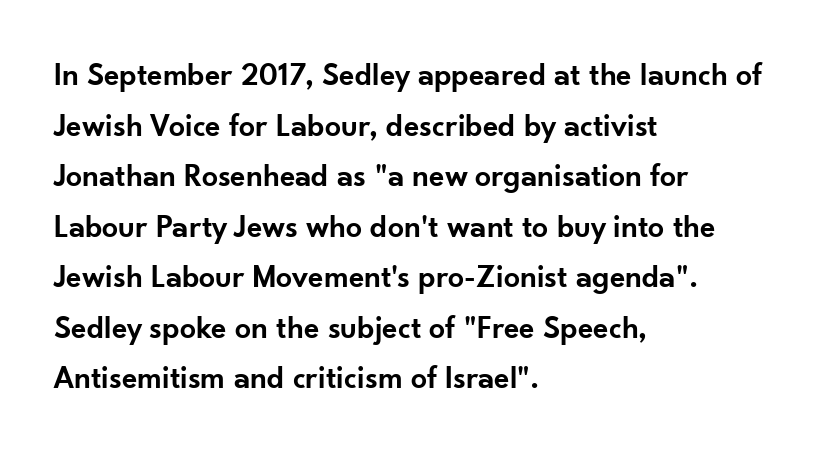
{"serif": "no", "italic": "no", "bold": "semi", "weight": "semibold", "width": "normal", "stroke_contrast": "low", "x_height": "small", "monospaced": "no", "underline": "no", "align": "left", "line_spacing": "normal", "line_spacing_ratio": 1.58, "letter_spacing": "normal", "letter_spacing_em": 0.0, "glyph_px": 32}
